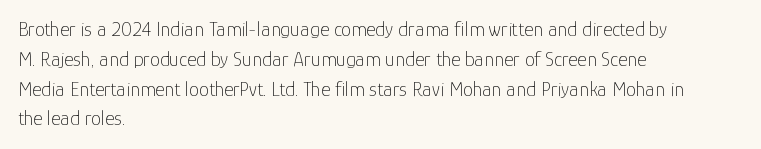
Rule under the text: the space is simply empty. Upright lettering throughout. This rendering leaves character spacing at its baseline value. If you drew a ruler down the left edge, every line would touch it. Is there much room between lines? A standard amount, neither cramped nor airy. This reads as an unemphasized weight, regular at the heaviest.
